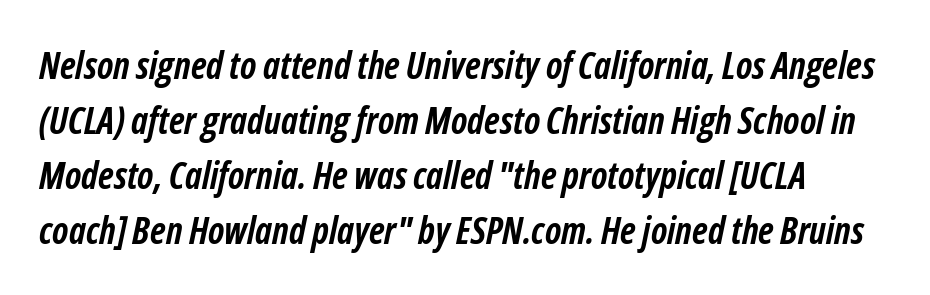
{"italic": "yes", "lean": "right", "slant_degrees": 12, "bold": "yes", "weight": "semibold", "width": "condensed", "stroke_contrast": "low", "x_height": "medium", "monospaced": "no", "underline": "no", "line_spacing": "normal", "line_spacing_ratio": 1.49, "letter_spacing": "normal", "letter_spacing_em": 0.0, "glyph_px": 37}
